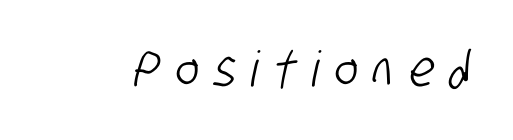
The image shows 49 px condensed sans-serif type; set unusually wide letter spacing (+0.33 em), not underlined; low stroke contrast and a large x-height.
